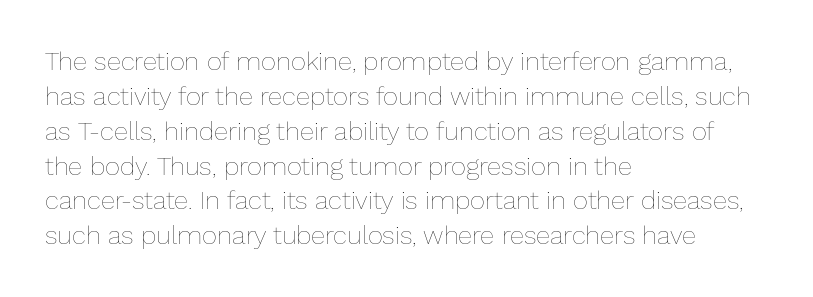
The image shows 26 px text type, upright; set left-aligned, normal line spacing (1.34x), normal letter spacing, not underlined.
